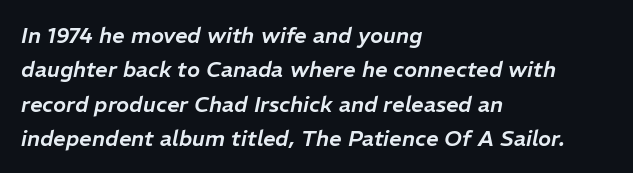
Q: Is the text italic (slanted)? A: Yes, it leans right by about 11 degrees.
Q: Is the text underlined? A: No.
Q: How is the paragraph aligned? A: Left-aligned.
Q: Is the spacing between letters normal or unusually wide? A: Normal.
Q: Is the spacing between lines tight, normal or loose? A: Normal.
